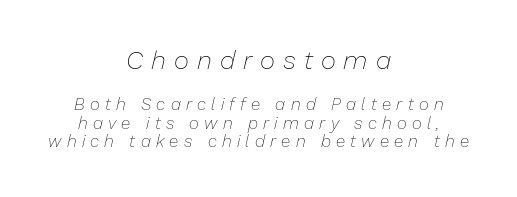
Inter-character spacing is expanded well beyond the font's built-in metrics. Decoration check: the copy has no underline. The passage shown leans; its letterforms are oblique. Counters stay open thanks to moderate or lighter strokes.
